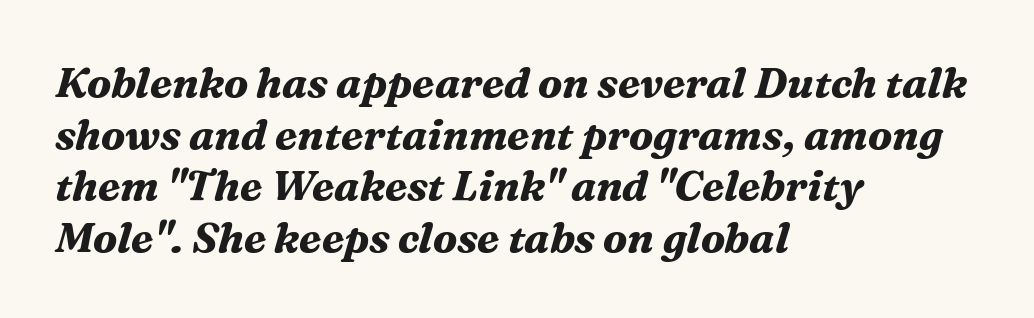
The image shows 42 px bold serif type, italic (leaning right); set left-aligned, line spacing 1.23x, normal letter spacing, not underlined; medium stroke contrast and a medium x-height.
